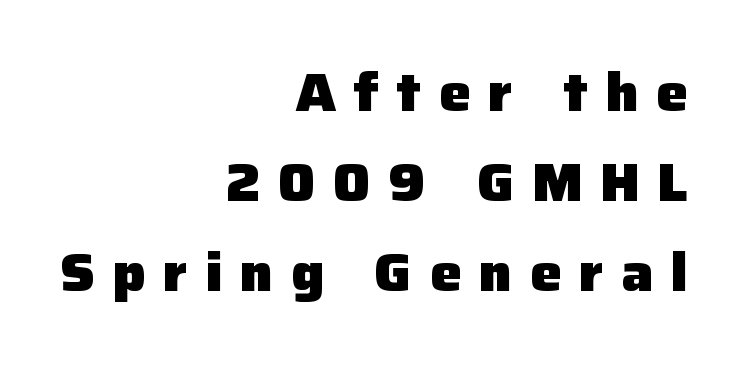
Notice how the passage keeps a crisp vertical edge on the right only. The glyphs have the mass of a bold cut. Descender tails drop into unmarked territory. Designer's note — italics off, roman on.
